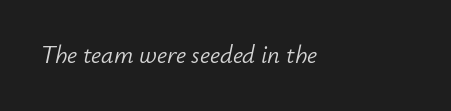
Q: Is the text bold? A: No.
Q: Is the text italic (slanted)? A: Yes, it leans right by about 12 degrees.
Q: Is the text underlined? A: No.
Q: How is the paragraph aligned? A: Left-aligned.
Q: Is the spacing between letters normal or unusually wide? A: Normal.
